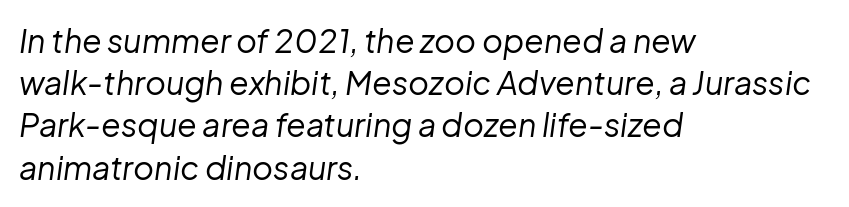
Q: Is the text bold? A: No.
Q: Is the text italic (slanted)? A: Yes, it leans right by about 8 degrees.
Q: Is the text underlined? A: No.
Q: How is the paragraph aligned? A: Left-aligned.
Q: Is the spacing between letters normal or unusually wide? A: Normal.
Q: Is the spacing between lines tight, normal or loose? A: Normal.
Q: Width (condensed, normal, or wide)? A: Normal.
Q: Stroke contrast? A: Low.
Q: x-height? A: Medium.
Q: Monospaced? A: No.
